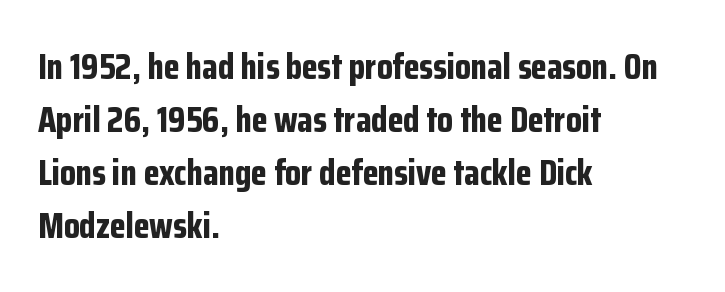
Serif or sans? Sans — the stroke terminals are bare. The passage shown has conventional tracking throughout. Lines of text with bare space underneath. Posture: vertical. Notice how the passage keeps a crisp vertical edge on the left only.
